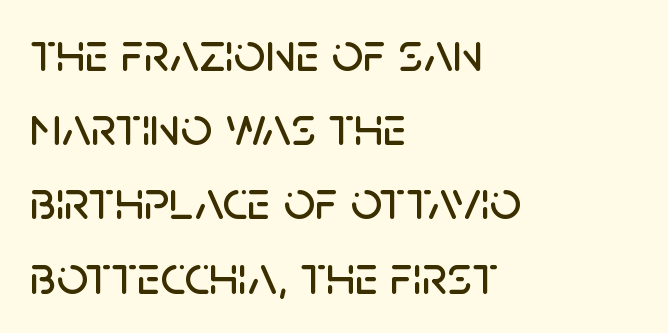
{"serif": "no", "italic": "no", "width": "normal", "stroke_contrast": "low", "x_height": "large", "monospaced": "no", "underline": "no", "align": "left", "line_spacing": "normal", "line_spacing_ratio": 1.35, "letter_spacing": "normal", "letter_spacing_em": 0.0, "glyph_px": 55}
